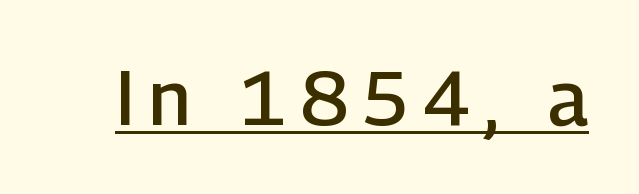
A typesetter would call this proportional, since set widths differ per character. No feet cap the strokes, marking this as sans-serif type. This is moderately heavy type, rendered in semibold. Every stem runs plumb, perpendicular to the baseline.
